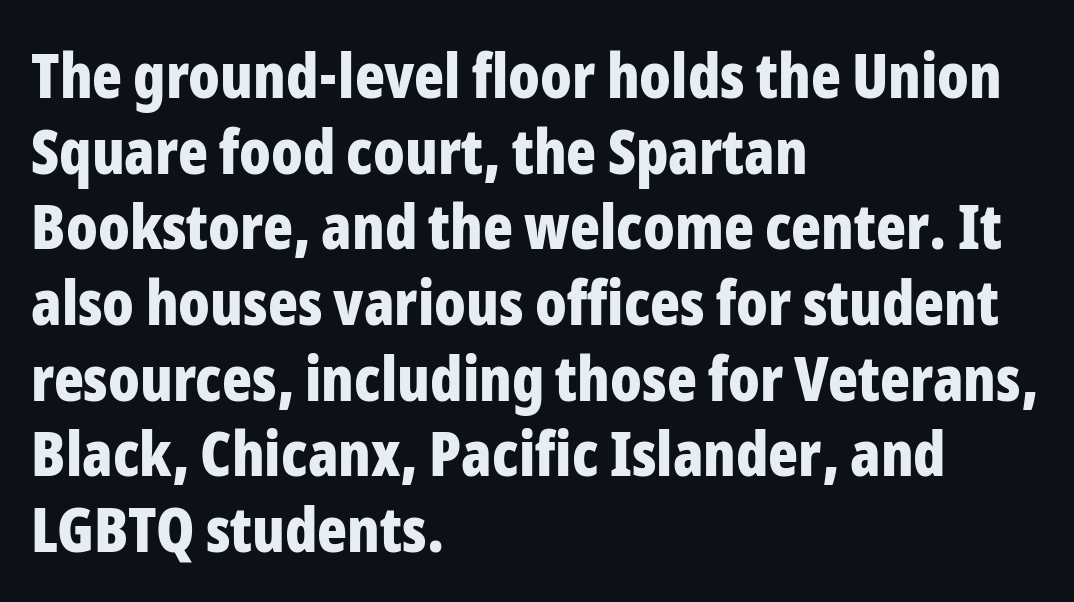
Upright lettering throughout. The setting favours the left margin, as ordinary paragraphs usually do. Observe the ordinary spacing: letters are neighbours, not strangers. Is this a fixed-width face? No — the glyphs have proportional, varying widths. The foot of each line stays bare and open. Type style note: lacks serifs.
